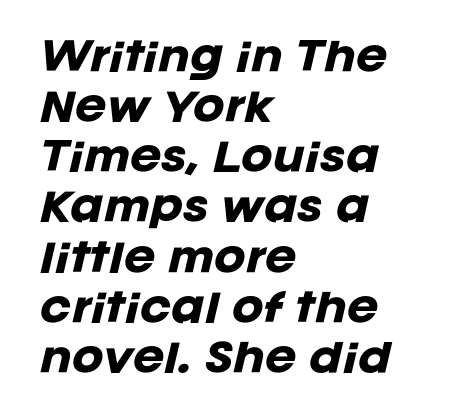
The image shows 38 px heavy type, italic (leaning right); set left-aligned, normal line spacing (1.32x), normal letter spacing, not underlined; low stroke contrast and a large x-height.
